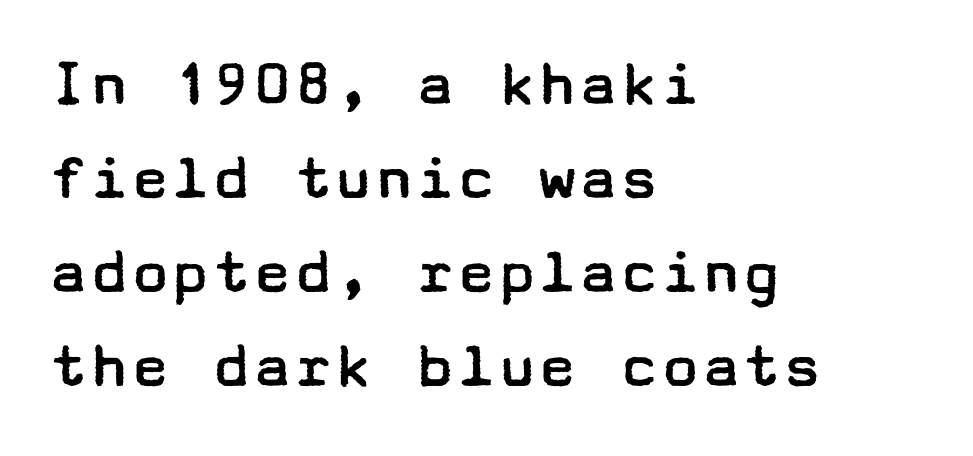
Q: Is the text bold? A: No.
Q: Is the text italic (slanted)? A: No, it is upright.
Q: Is the typeface a serif or a sans-serif typeface? A: Sans-serif.
Q: Is the text underlined? A: No.
Q: How is the paragraph aligned? A: Left-aligned.
Q: Is the spacing between letters normal or unusually wide? A: Normal.
Q: Is the spacing between lines tight, normal or loose? A: Normal.
Q: Width (condensed, normal, or wide)? A: Wide.
Q: Stroke contrast? A: Low.
Q: x-height? A: Medium.
